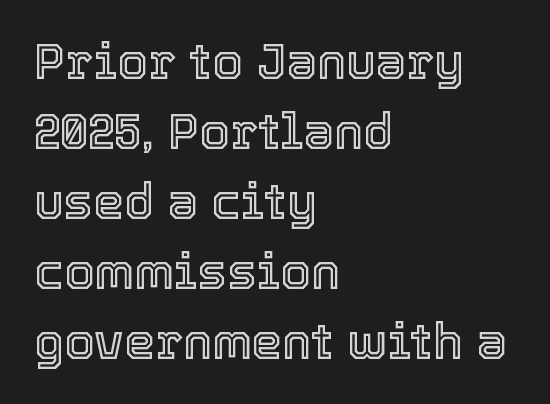
The image shows 49 px text type, upright; set left-aligned, normal line spacing (1.43x), normal letter spacing, not underlined; a medium x-height.
